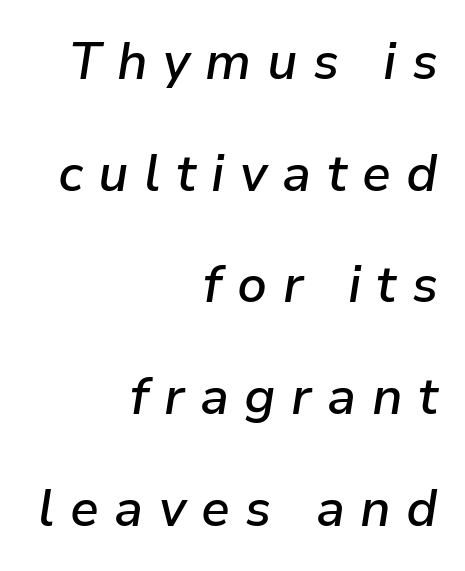
Quick note: underline off. Heft: intermediate — a semibold. Looking at the ascenders, they clearly lean. Honestly, the rows look like they've been pulled way apart. Glyph-to-glyph distance is far greater than everyday printed text.
